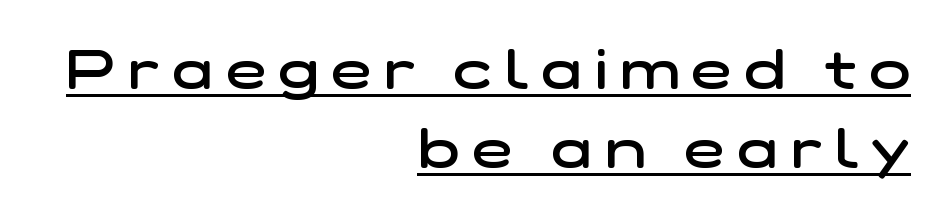
The image shows 54 px semibold, wide sans-serif type; set right-aligned, normal line spacing (1.47x), unusually wide letter spacing (+0.24 em), underlined; low stroke contrast and a medium x-height.
